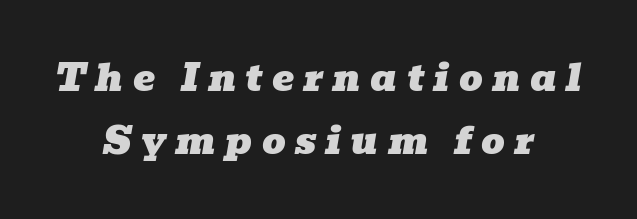
The face used here is seriffed, in the tradition of book romans. Tracking here is generous; glyphs stand well apart from one another. Regarding leading, the lines here are spaced in the standard way. The rendering applies a slant to the glyphs.
